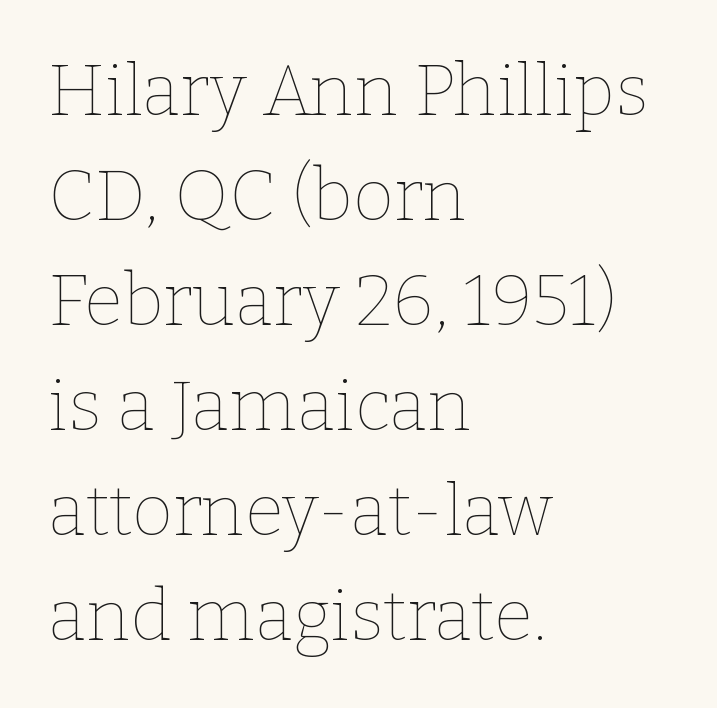
All the whitespace from short lines collects on the right. Check the space under the baseline: it is left empty. Caption: face not bold, strokes unweighted. Spacing verdict: proportional, widths tailored to each character. Tall strokes in this sample are plumb rather than angled. Is the letter spacing exaggerated? No — it looks like the ordinary default.
